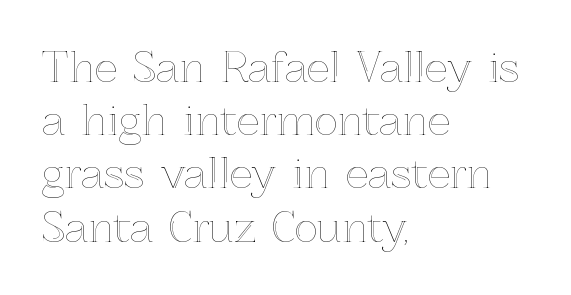
{"italic": "no", "width": "normal", "x_height": "medium", "monospaced": "no", "underline": "no", "align": "left", "line_spacing": "normal", "line_spacing_ratio": 1.33, "letter_spacing": "normal", "letter_spacing_em": 0.0, "glyph_px": 40}
